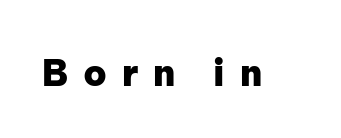
The image shows 36 px heavy sans-serif type, upright; set unusually wide letter spacing (+0.41 em), not underlined; low stroke contrast and a medium x-height.
